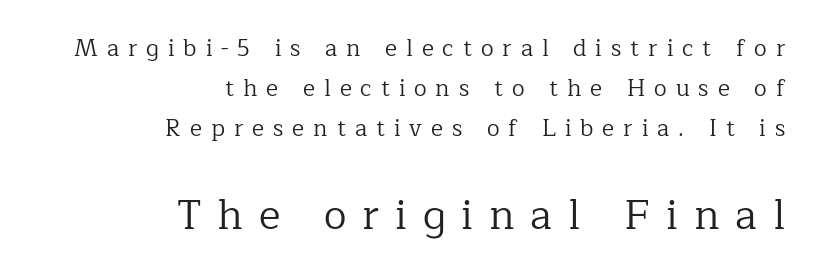
In terms of letterspacing, this is a distinctly airy, spread setting. Every stem runs plumb, perpendicular to the baseline. Caption: upper text group reduced, lower text group enlarged. This sample has the flowing, uneven cadence of proportional lettering. The glyphs are unaccompanied by any horizontal stroke below them. Horizontally, the lines are justified to the trailing edge only.
